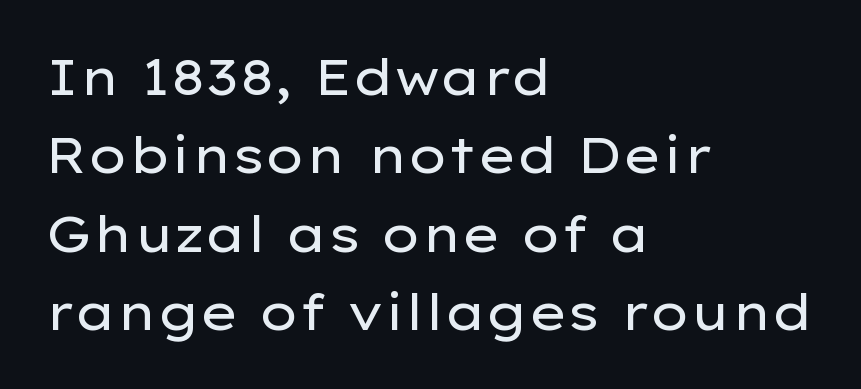
{"serif": "no", "italic": "no", "bold": "no", "weight": "regular", "width": "wide", "stroke_contrast": "low", "x_height": "medium", "monospaced": "no", "underline": "no", "align": "left", "line_spacing": "normal", "line_spacing_ratio": 1.57, "letter_spacing": "normal", "letter_spacing_em": 0.0, "glyph_px": 50}
